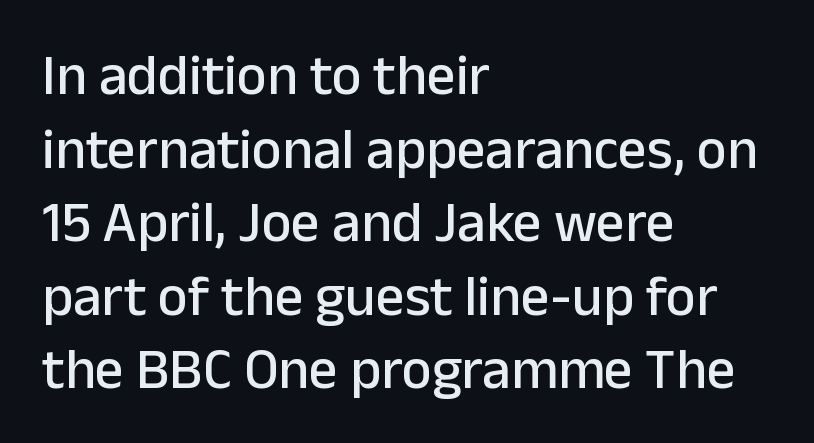
Q: Is the text italic (slanted)? A: No, it is upright.
Q: Is the typeface a serif or a sans-serif typeface? A: Sans-serif.
Q: Is the text underlined? A: No.
Q: How is the paragraph aligned? A: Left-aligned.
Q: Is the spacing between letters normal or unusually wide? A: Normal.
Q: Is the spacing between lines tight, normal or loose? A: Normal.
Q: Width (condensed, normal, or wide)? A: Normal.
Q: Stroke contrast? A: Low.
Q: x-height? A: Medium.
Q: Monospaced? A: No.
